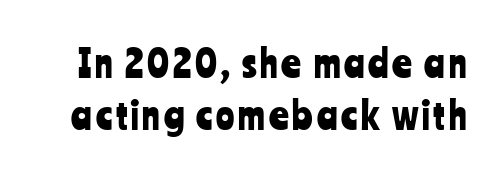
This sample uses an upright cut, with every glyph sitting square on the baseline. The passage shown is typeset with a sans-serif family. Varying glyph widths throughout — classic text-font behaviour. Summary of vertical rhythm: regular, with standard interline spacing. No word sits above an underline.
